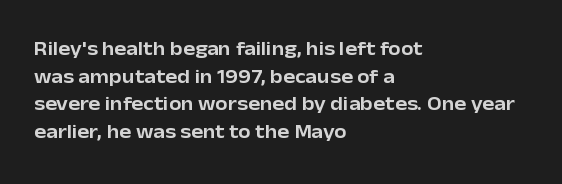
The image shows 20 px text type, upright; set left-aligned, normal line spacing (1.38x), normal letter spacing, not underlined.
